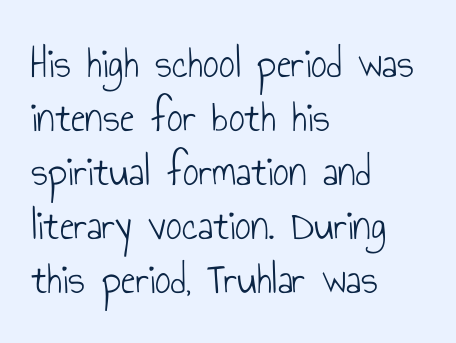
The weight tops out at a normal text grade. Descenders hang freely into open space. Type style note: lacks serifs. Here the glyphs are tracked normally, forming tight word shapes. Character widths vary here, with narrow letters taking less room than wide ones. Rendered with straight, roman letterforms.
